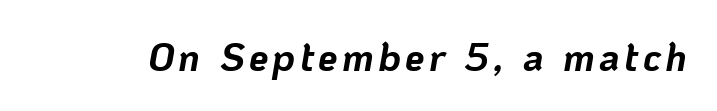
{"italic": "yes", "lean": "right", "slant_degrees": 10, "bold": "yes", "weight": "bold", "width": "normal", "stroke_contrast": "low", "x_height": "medium", "monospaced": "no", "underline": "no", "glyph_px": 39}
